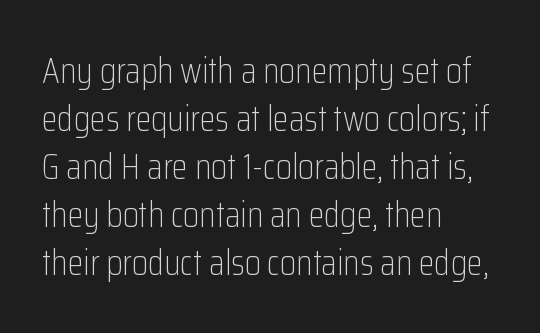
{"serif": "no", "italic": "no", "bold": "no", "weight": "light", "width": "condensed", "stroke_contrast": "low", "x_height": "medium", "monospaced": "no", "underline": "no", "align": "left", "line_spacing": "normal", "line_spacing_ratio": 1.33, "letter_spacing": "normal", "letter_spacing_em": 0.0, "glyph_px": 36}
